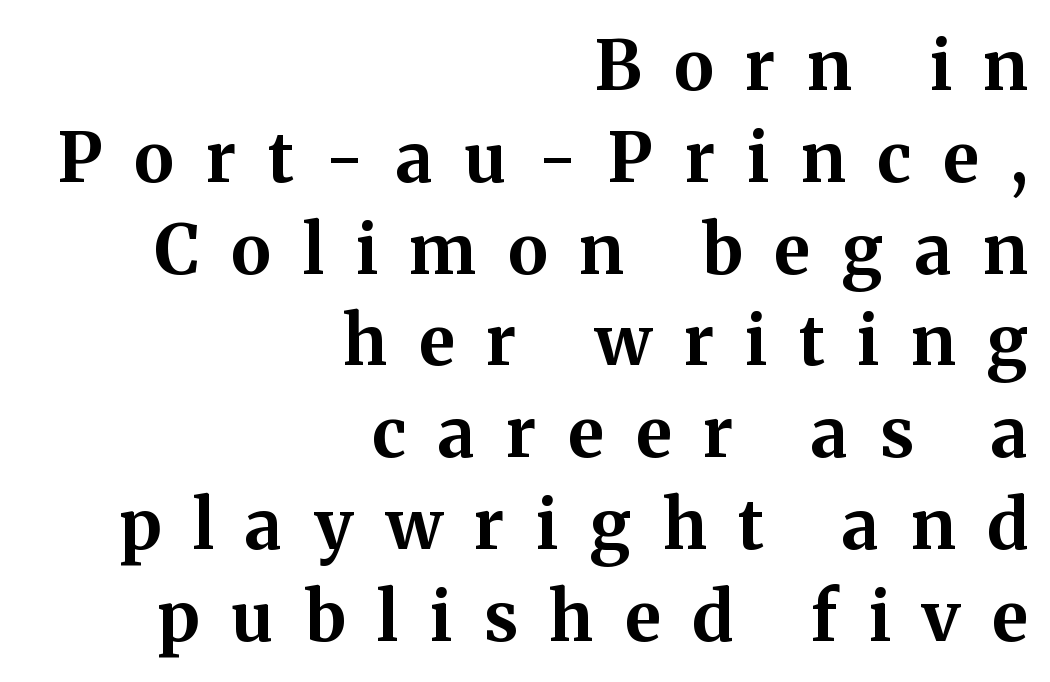
{"serif": "yes", "italic": "no", "bold": "yes", "weight": "bold", "width": "normal", "stroke_contrast": "medium", "x_height": "medium", "monospaced": "no", "underline": "no", "align": "right", "line_spacing": "normal", "line_spacing_ratio": 1.33, "letter_spacing": "wide", "letter_spacing_em": 0.46, "glyph_px": 69}
